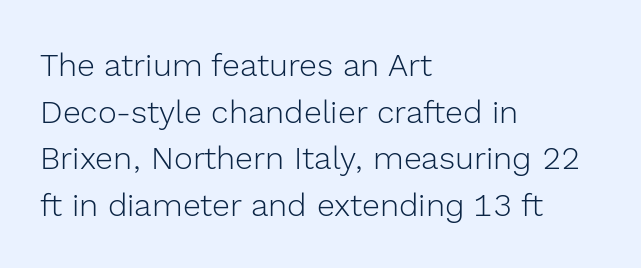
{"serif": "no", "italic": "no", "bold": "no", "weight": "light", "width": "normal", "x_height": "medium", "monospaced": "no", "underline": "no", "align": "left", "line_spacing": "normal", "line_spacing_ratio": 1.46, "letter_spacing": "normal", "letter_spacing_em": 0.0, "glyph_px": 32}
